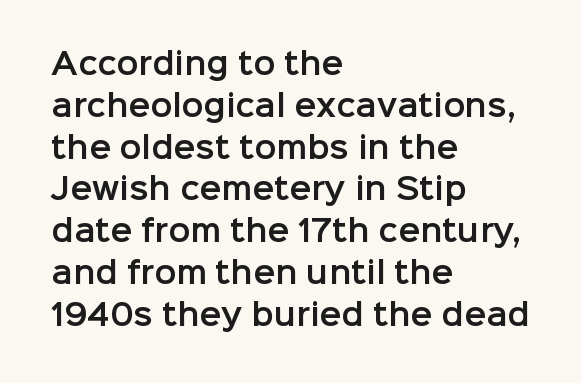
The image shows 29 px sans-serif type, upright; set left-aligned, normal line spacing (1.44x), normal letter spacing, not underlined; low stroke contrast and a medium x-height.
